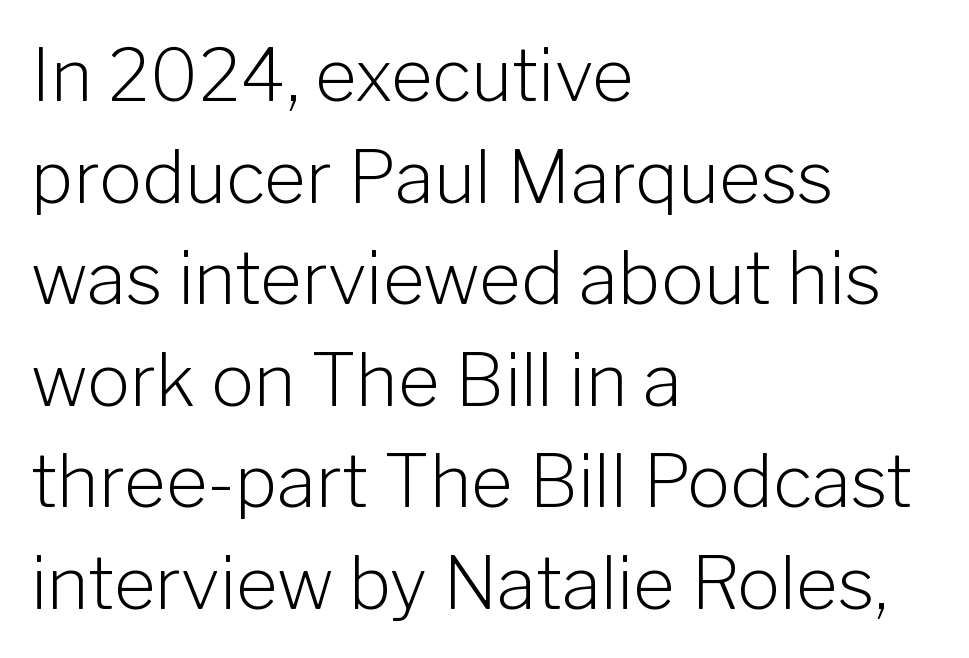
The image shows 72 px light sans-serif type, upright; set left-aligned, normal line spacing (1.41x), normal letter spacing, not underlined; low stroke contrast and a medium x-height.
